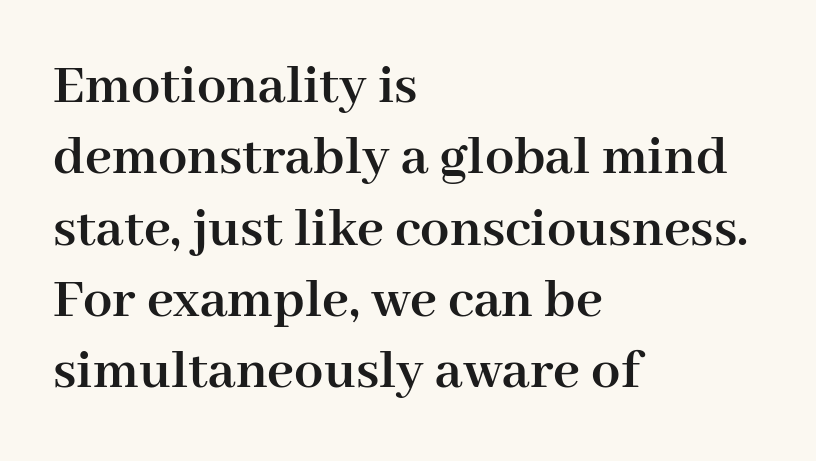
Plenty of ink on the page — the face is bold. The letters stand upright; this is a roman face. The rendering uses natural spacing where letterforms have individual widths. Does extra space separate the letters? No, they use regular spacing. A serif font was chosen for this passage. The baseline area is clear.
